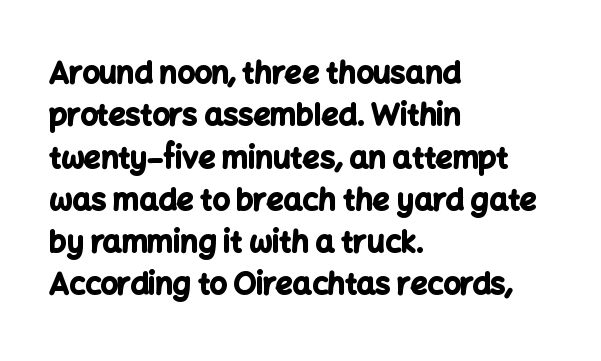
The image shows 30 px bold sans-serif type, upright; set left-aligned, normal line spacing (1.41x), normal letter spacing, not underlined; low stroke contrast and a medium x-height.
